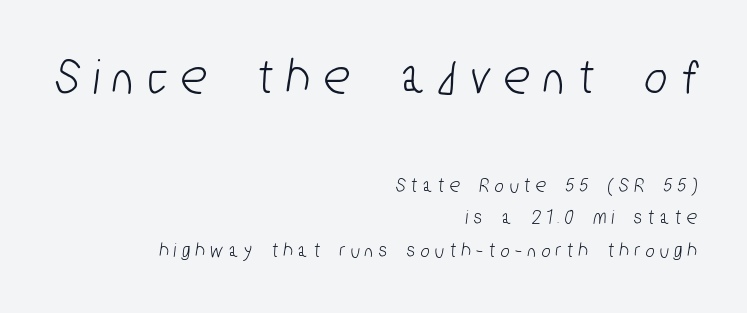
{"serif": "no", "width": "condensed", "stroke_contrast": "low", "x_height": "medium", "monospaced": "no", "underline": "no", "align": "right", "line_spacing": "normal", "line_spacing_ratio": 1.54, "letter_spacing": "wide", "letter_spacing_em": 0.27, "larger_block": "first", "size_ratio": 2.52, "glyph_px": 53}
